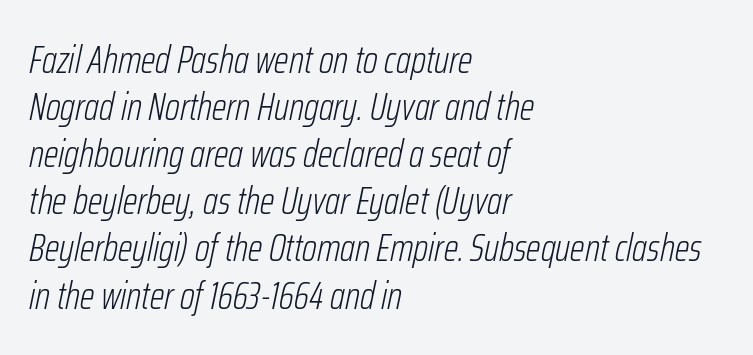
{"italic": "yes", "lean": "right", "slant_degrees": 12, "bold": "no", "weight": "light", "width": "condensed", "stroke_contrast": "low", "x_height": "medium", "monospaced": "no", "underline": "no", "align": "left", "line_spacing_ratio": 1.24, "letter_spacing": "normal", "letter_spacing_em": 0.0, "glyph_px": 38}
